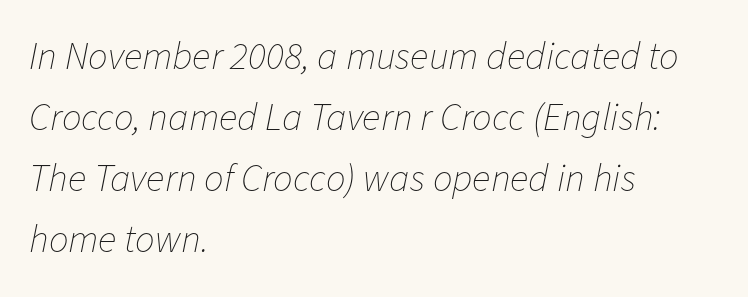
Is there much room between lines? A standard amount, neither cramped nor airy. Spacing verdict: proportional, widths tailored to each character. The space beneath each line is pristine and unruled. The lines are quadded left.
